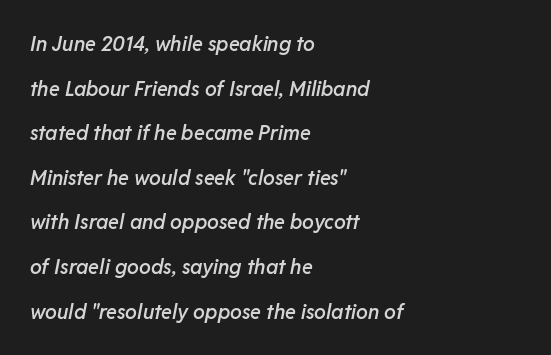
Emphasis by weight is partial: semibold. Every character sits at an angle, as italics do. Airy leading. These lines stack with their left ends in a neat column. The horizontal fit of the characters is conventional and even.
